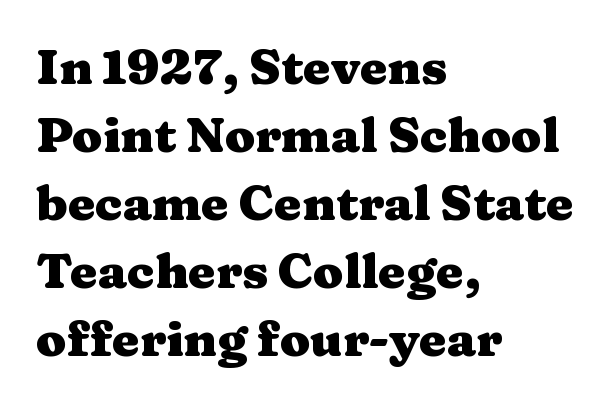
Rule under the text: the space is simply empty. Spacing between characters is what you'd get straight out of the box. Yep, those are serifs on the letters. The paragraph shown leans on its left margin. Does the lettering tilt? It doesn't — this is upright. Varying glyph widths throughout — classic text-font behaviour.
